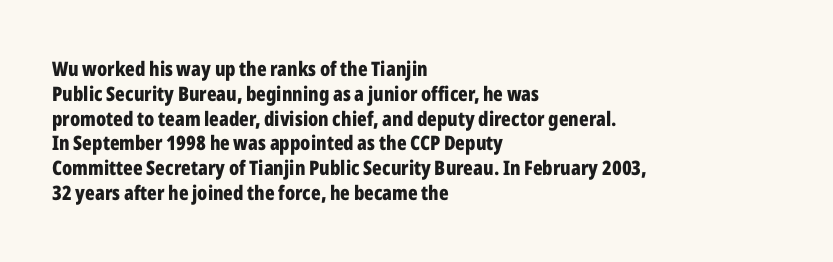
Q: Is the text bold? A: Yes.
Q: Is the text italic (slanted)? A: No, it is upright.
Q: Is the text underlined? A: No.
Q: How is the paragraph aligned? A: Left-aligned.
Q: Is the spacing between letters normal or unusually wide? A: Normal.
